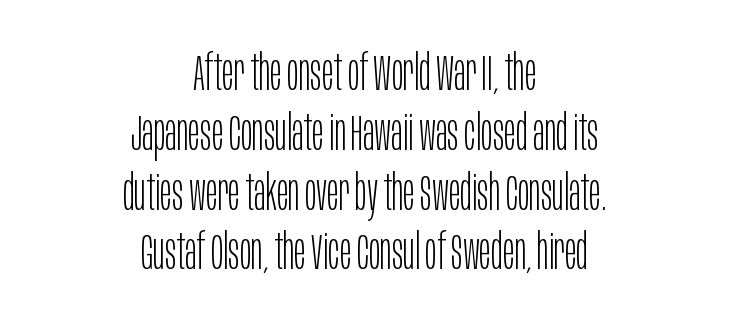
The image shows 49 px light, condensed sans-serif type, upright; set centered, line spacing 1.22x, normal letter spacing, not underlined; low stroke contrast and a large x-height.
